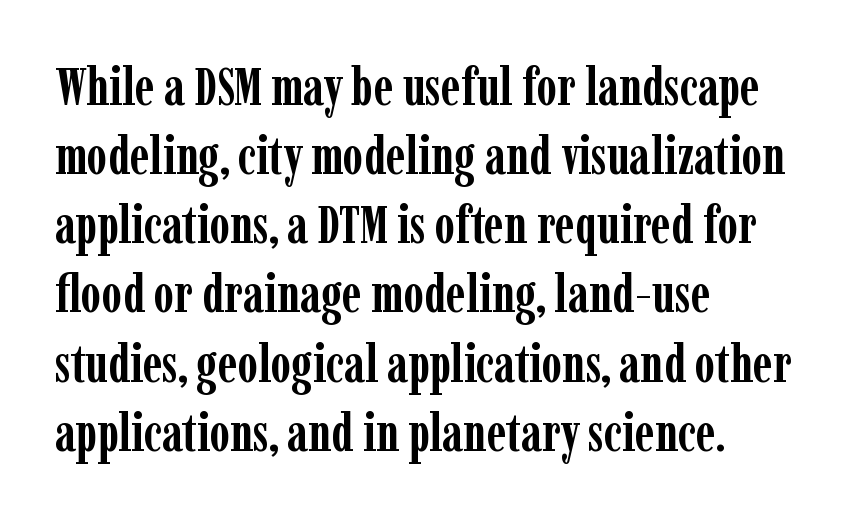
{"serif": "yes", "italic": "no", "bold": "yes", "weight": "semibold", "width": "condensed", "stroke_contrast": "low", "x_height": "medium", "monospaced": "no", "underline": "no", "align": "left", "line_spacing": "normal", "line_spacing_ratio": 1.33, "letter_spacing": "normal", "letter_spacing_em": 0.0, "glyph_px": 52}
